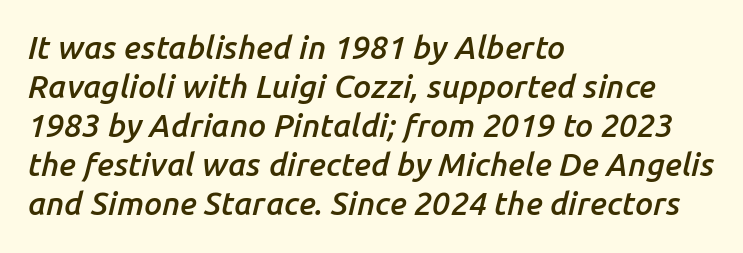
{"italic": "yes", "lean": "right", "slant_degrees": 14, "bold": "semi", "weight": "semibold", "width": "normal", "stroke_contrast": "low", "x_height": "medium", "monospaced": "no", "underline": "no", "align": "left", "line_spacing_ratio": 1.22, "letter_spacing": "normal", "letter_spacing_em": 0.0, "glyph_px": 32}
